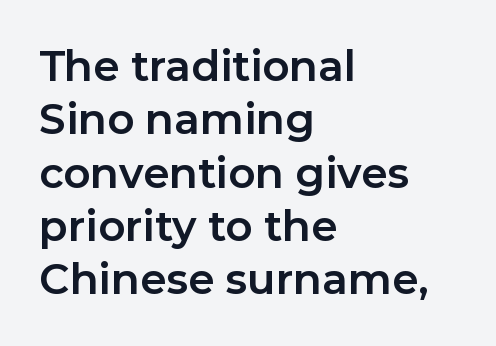
Q: Is the text bold? A: Yes.
Q: Is the text italic (slanted)? A: No, it is upright.
Q: Is the typeface a serif or a sans-serif typeface? A: Sans-serif.
Q: Is the text underlined? A: No.
Q: How is the paragraph aligned? A: Left-aligned.
Q: Is the spacing between letters normal or unusually wide? A: Normal.
Q: Is the spacing between lines tight, normal or loose? A: Normal.
Q: Width (condensed, normal, or wide)? A: Normal.
Q: Stroke contrast? A: Low.
Q: x-height? A: Medium.
Q: Monospaced? A: No.
